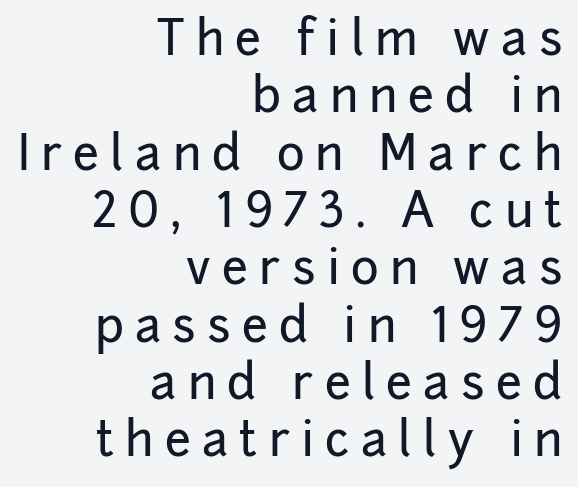
The image shows 47 px sans-serif type, upright; set right-aligned, line spacing 1.22x, unusually wide letter spacing (+0.24 em), not underlined; low stroke contrast and a medium x-height.
